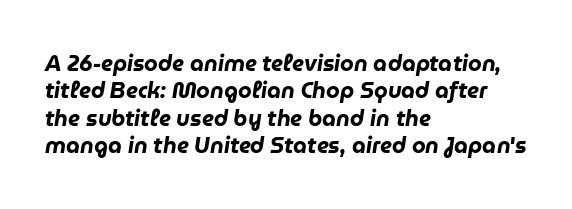
{"italic": "yes", "lean": "right", "slant_degrees": 9, "bold": "yes", "underline": "no", "align": "left", "line_spacing": "normal", "line_spacing_ratio": 1.25, "letter_spacing": "normal", "letter_spacing_em": 0.0, "glyph_px": 22}
